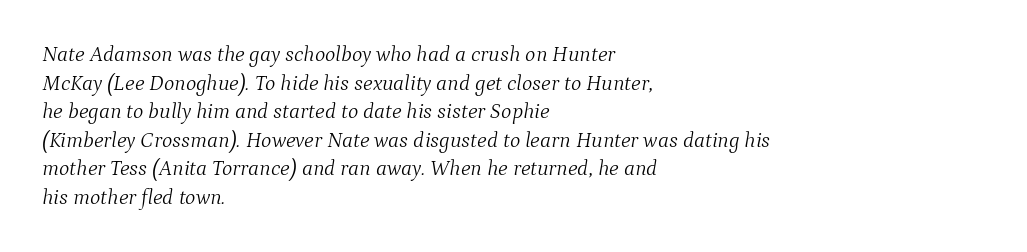
The image shows 22 px text type, italic (leaning right); set left-aligned, normal line spacing (1.3x), normal letter spacing, not underlined.
